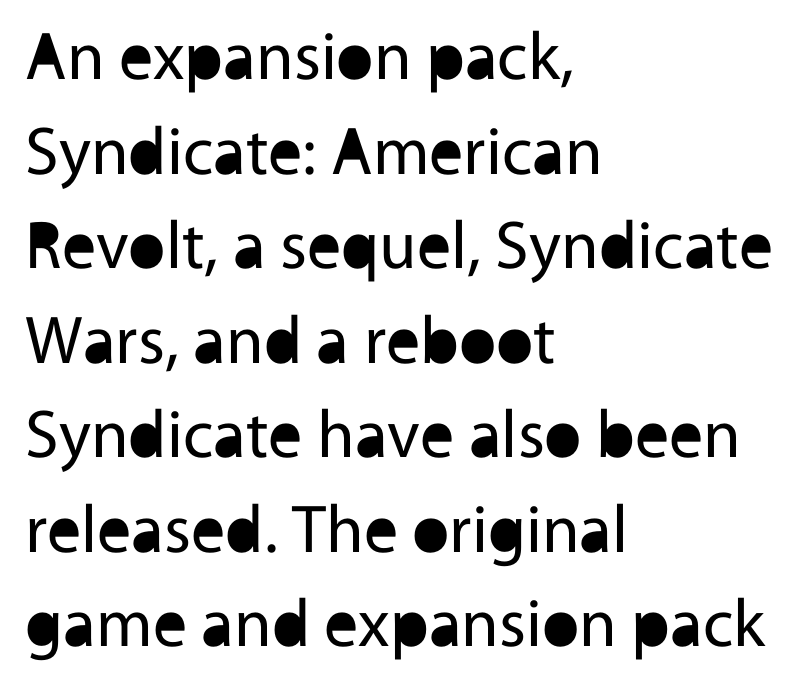
The image shows 68 px regular-weight sans-serif type, upright; set left-aligned, normal line spacing (1.39x), normal letter spacing, not underlined; a medium x-height.
